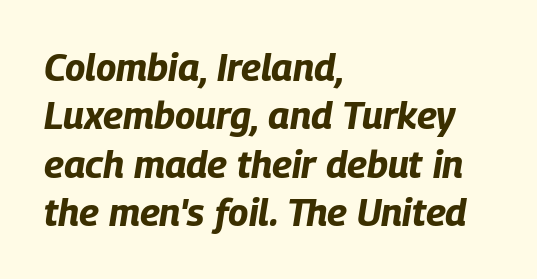
In terms of leading, this rendering sits right in the middle. Standard letterfit; no display-style spreading of the glyphs. A typesetter would call this proportional, since set widths differ per character. Is the type bold? Yes — the strokes are clearly thick and heavy.
